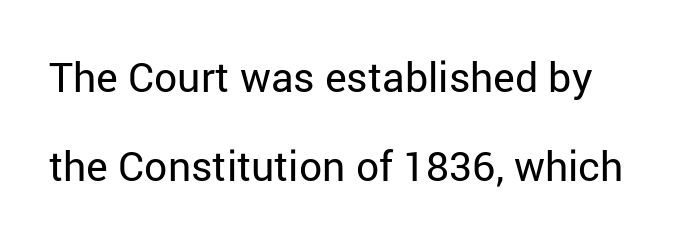
Q: Is the text bold? A: No.
Q: Is the text italic (slanted)? A: No, it is upright.
Q: Is the typeface a serif or a sans-serif typeface? A: Sans-serif.
Q: Is the text underlined? A: No.
Q: Is the spacing between letters normal or unusually wide? A: Normal.
Q: Is the spacing between lines tight, normal or loose? A: Loose.
Q: Width (condensed, normal, or wide)? A: Normal.
Q: Stroke contrast? A: Low.
Q: x-height? A: Medium.
Q: Monospaced? A: No.
